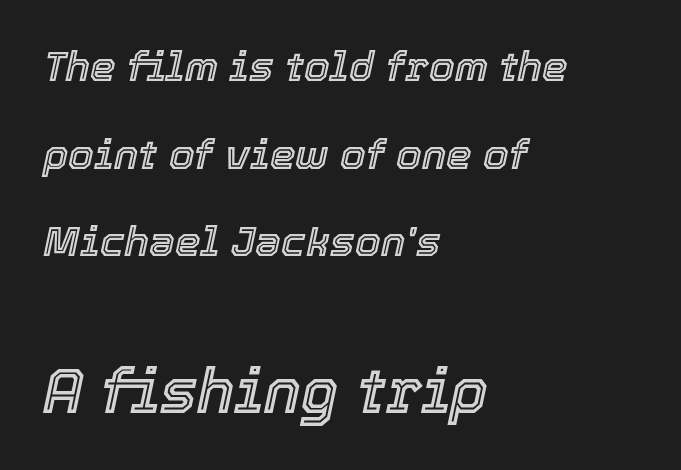
The image shows 62 px text type, italic (leaning right); set left-aligned, loose line spacing (2.14x), normal letter spacing, not underlined; the second (bottom) block is 1.51x larger; a medium x-height.
